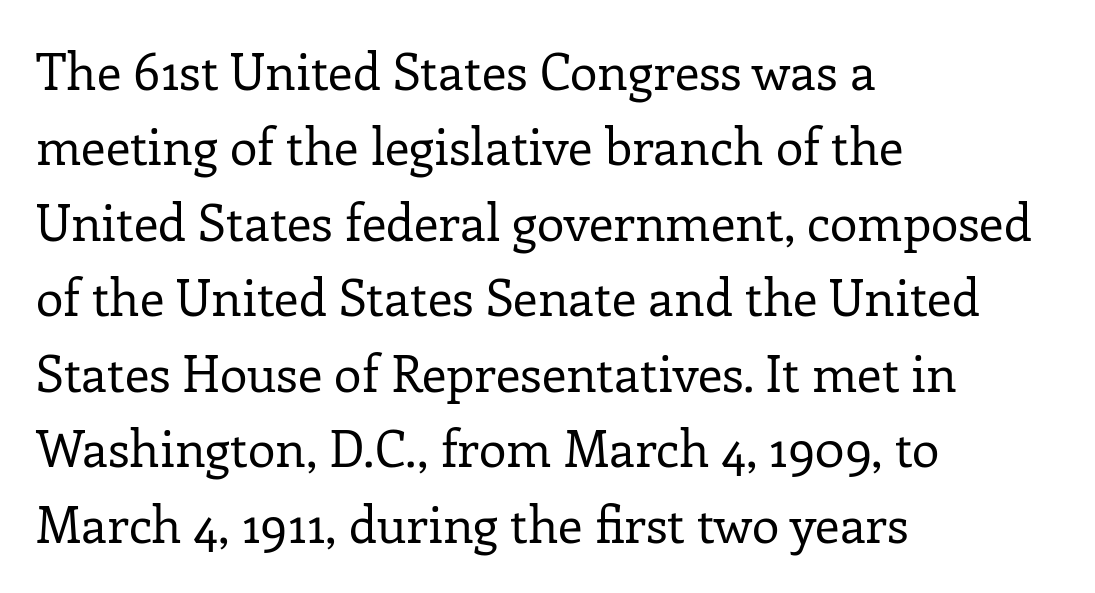
The image shows 50 px regular-weight serif type, upright; set left-aligned, normal line spacing (1.51x), normal letter spacing, not underlined; low stroke contrast and a medium x-height.
